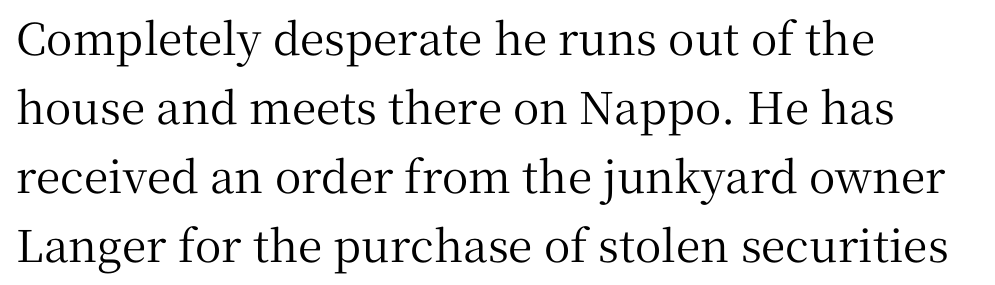
The image shows 44 px serif type, upright; set left-aligned, normal line spacing (1.57x), normal letter spacing, not underlined; medium stroke contrast and a medium x-height.
